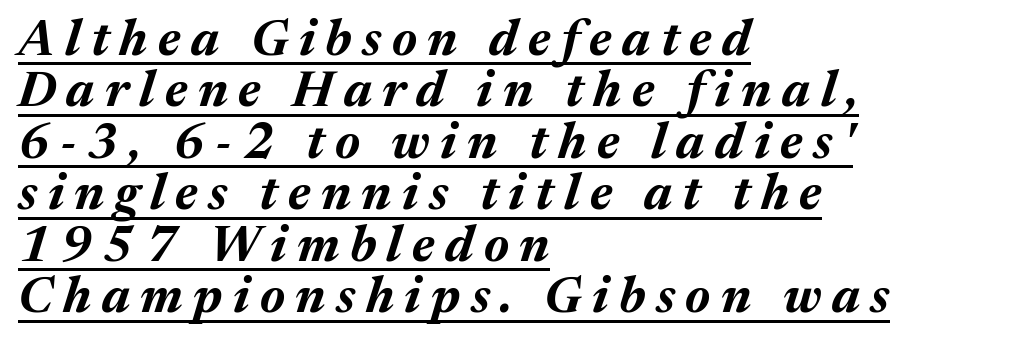
The image shows 50 px bold type, italic (leaning right); set left-aligned, tight line spacing (1.03x), unusually wide letter spacing (+0.21 em), underlined; medium stroke contrast and a medium x-height.
